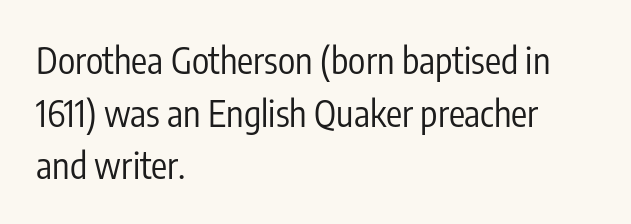
{"serif": "no", "italic": "no", "bold": "no", "weight": "regular", "width": "condensed", "stroke_contrast": "low", "x_height": "medium", "monospaced": "no", "underline": "no", "align": "left", "line_spacing": "normal", "line_spacing_ratio": 1.46, "letter_spacing": "normal", "letter_spacing_em": 0.0, "glyph_px": 36}
